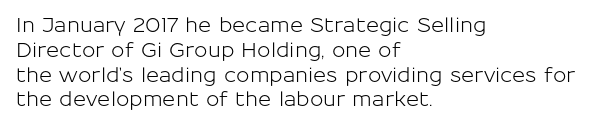
The image shows 20 px text type, upright; set left-aligned, line spacing 1.24x, normal letter spacing, not underlined.
